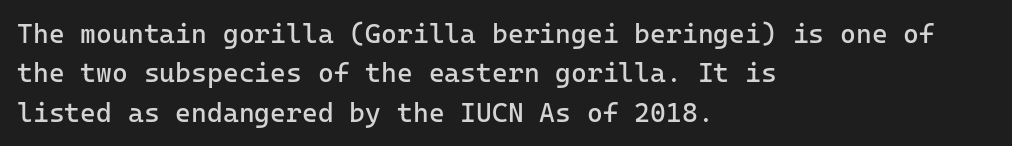
Quick note: not italic, upright. Is the stroke heavy? The answer is a plain regular-or-lighter. The setting favours the left margin, as ordinary paragraphs usually do. Has an underline been added? It has not. Tracking here is standard; glyphs follow each other at the usual distance. Line spacing here is normal.
